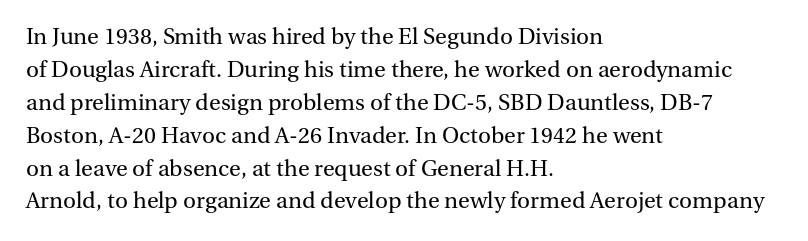
The image shows 24 px text type, upright; set left-aligned, normal line spacing (1.37x), normal letter spacing, not underlined.
